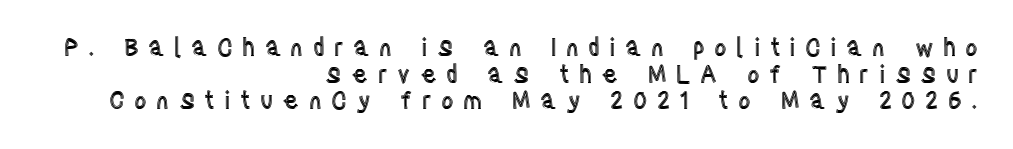
The image shows 24 px text type, upright; set right-aligned, tight line spacing (1.11x), unusually wide letter spacing (+0.39 em), not underlined.
